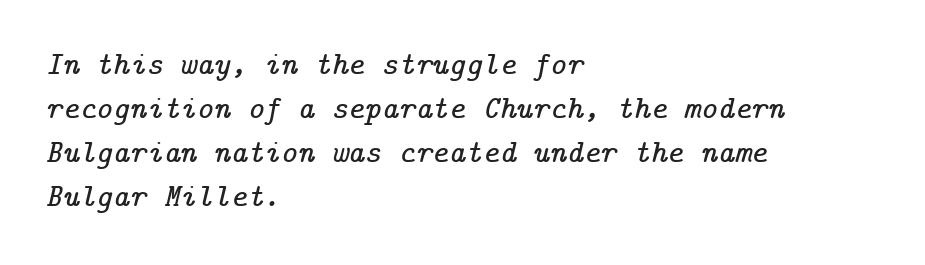
The image shows 32 px serif type, italic (leaning right); set left-aligned, normal line spacing (1.37x), normal letter spacing, not underlined; low stroke contrast and a medium x-height.
